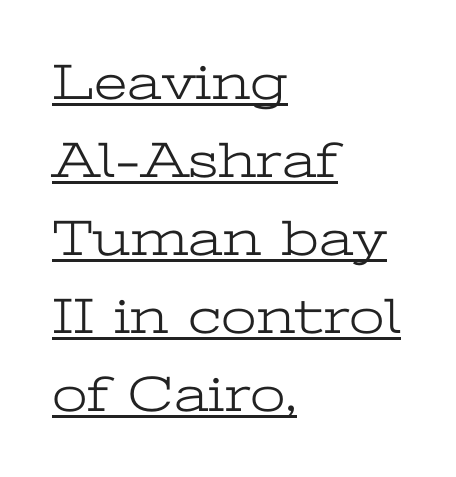
Q: Is the text bold? A: No.
Q: Is the text italic (slanted)? A: No, it is upright.
Q: Is the typeface a serif or a sans-serif typeface? A: Serif.
Q: Is the text underlined? A: Yes.
Q: How is the paragraph aligned? A: Left-aligned.
Q: Is the spacing between letters normal or unusually wide? A: Normal.
Q: Is the spacing between lines tight, normal or loose? A: Normal.
Q: Width (condensed, normal, or wide)? A: Wide.
Q: Stroke contrast? A: Low.
Q: x-height? A: Medium.
Q: Monospaced? A: No.
